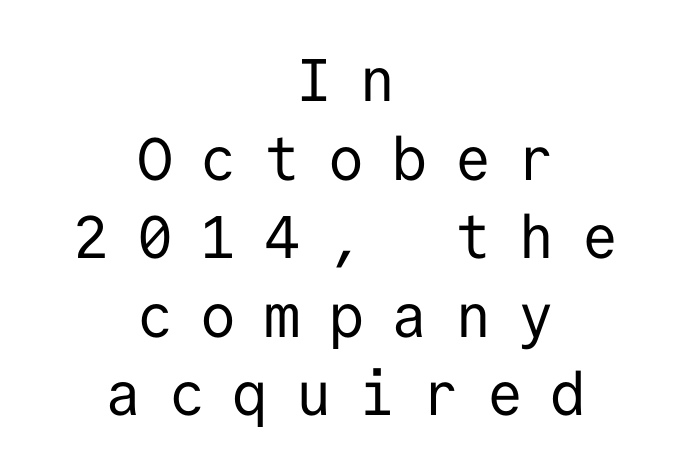
{"serif": "no", "italic": "no", "bold": "no", "weight": "regular", "width": "normal", "stroke_contrast": "low", "x_height": "medium", "monospaced": "yes", "underline": "no", "align": "center", "line_spacing": "normal", "line_spacing_ratio": 1.31, "letter_spacing": "wide", "letter_spacing_em": 0.46, "glyph_px": 60}
